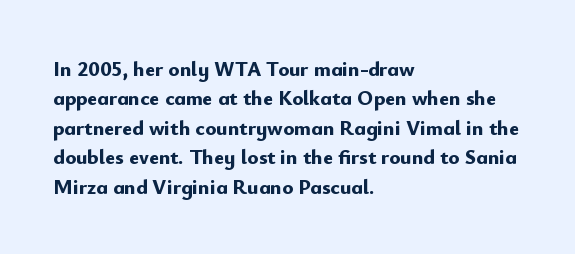
Posture: upright roman. Underlining? Definitely not there. Each line starts at the same left margin while the right side varies. Stroke thickness is high; the sample reads as a true bold. The block of text has a typical density, with ordinary space between rows.
